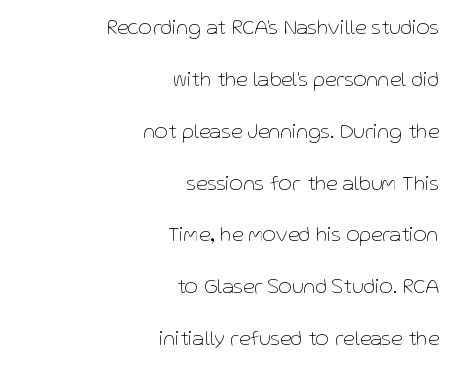
The image shows 21 px text type, upright; set right-aligned, loose line spacing (2.47x), normal letter spacing, not underlined.
